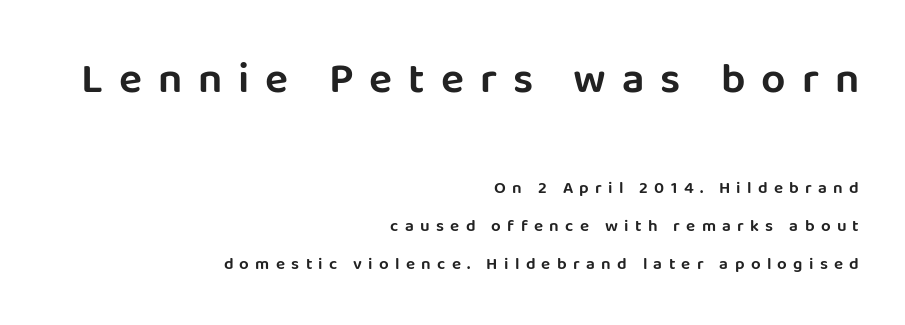
Underlining? Definitely not there. The type family on display is of the sans-serif kind. Is there any slant? The stems are plumb. Note the varied advance widths — an 'i' is clearly narrower than an 'm'. Quick note: interline space is abundant. The rag falls on the left side of this text block.
